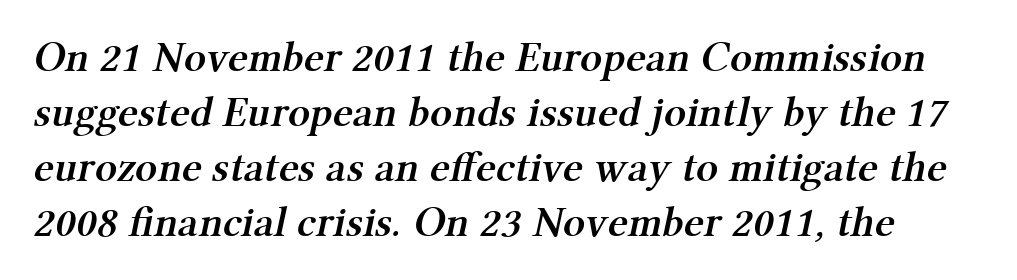
Q: Is the text bold? A: Semi-bold.
Q: Is the typeface a serif or a sans-serif typeface? A: Serif.
Q: Is the text underlined? A: No.
Q: Is the spacing between letters normal or unusually wide? A: Normal.
Q: Is the spacing between lines tight, normal or loose? A: Normal.
Q: Width (condensed, normal, or wide)? A: Normal.
Q: Stroke contrast? A: Medium.
Q: x-height? A: Medium.
Q: Monospaced? A: No.
